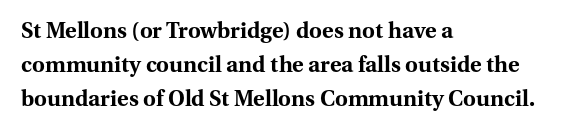
Q: Is the text bold? A: Yes.
Q: Is the text italic (slanted)? A: No, it is upright.
Q: Is the text underlined? A: No.
Q: How is the paragraph aligned? A: Left-aligned.
Q: Is the spacing between letters normal or unusually wide? A: Normal.
Q: Is the spacing between lines tight, normal or loose? A: Normal.
